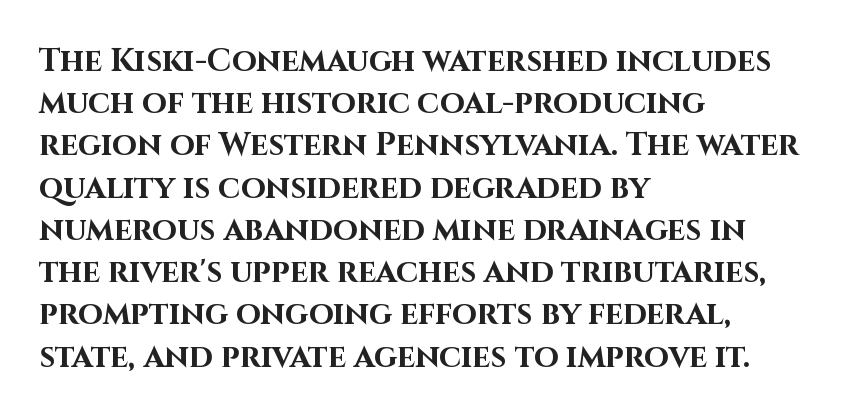
Q: Is the text bold? A: Yes.
Q: Is the text italic (slanted)? A: No, it is upright.
Q: Is the typeface a serif or a sans-serif typeface? A: Sans-serif.
Q: Is the text underlined? A: No.
Q: How is the paragraph aligned? A: Left-aligned.
Q: Is the spacing between letters normal or unusually wide? A: Normal.
Q: Is the spacing between lines tight, normal or loose? A: Normal.
Q: Width (condensed, normal, or wide)? A: Normal.
Q: Stroke contrast? A: High.
Q: x-height? A: Large.
Q: Monospaced? A: No.
